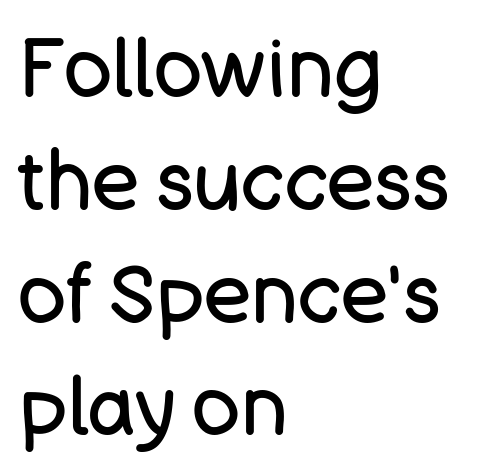
Q: Is the text bold? A: No.
Q: Is the text italic (slanted)? A: No, it is upright.
Q: Is the typeface a serif or a sans-serif typeface? A: Sans-serif.
Q: Is the text underlined? A: No.
Q: How is the paragraph aligned? A: Left-aligned.
Q: Is the spacing between letters normal or unusually wide? A: Normal.
Q: Is the spacing between lines tight, normal or loose? A: Normal.
Q: Width (condensed, normal, or wide)? A: Normal.
Q: Stroke contrast? A: Low.
Q: x-height? A: Large.
Q: Monospaced? A: No.
